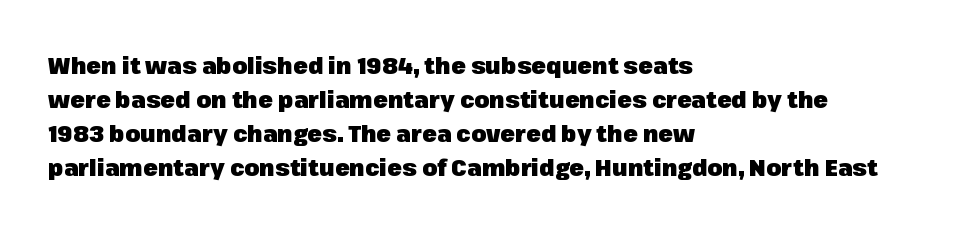
{"italic": "no", "bold": "yes", "underline": "no", "align": "left", "line_spacing": "normal", "line_spacing_ratio": 1.42, "letter_spacing": "normal", "letter_spacing_em": 0.0, "glyph_px": 24}
